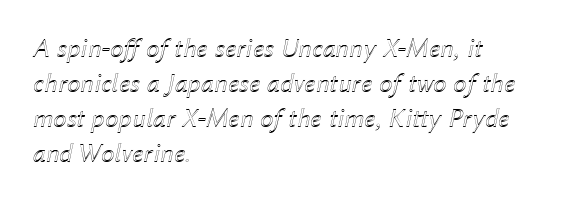
{"italic": "yes", "lean": "right", "slant_degrees": 12, "underline": "no", "align": "left", "line_spacing": "normal", "line_spacing_ratio": 1.3, "letter_spacing": "normal", "letter_spacing_em": 0.0, "glyph_px": 27}
